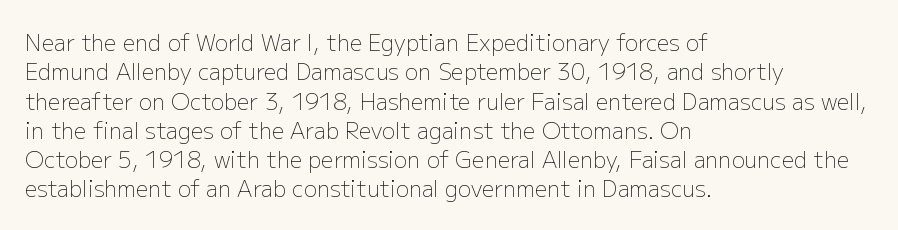
Q: Is the text bold? A: No.
Q: Is the text italic (slanted)? A: No, it is upright.
Q: Is the text underlined? A: No.
Q: How is the paragraph aligned? A: Left-aligned.
Q: Is the spacing between letters normal or unusually wide? A: Normal.
Q: Is the spacing between lines tight, normal or loose? A: Normal.
